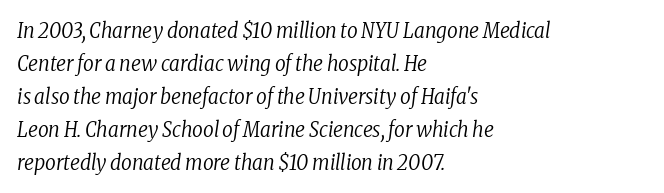
Bold? No — there's no thickening of the strokes. Is the letter spacing exaggerated? No — it looks like the ordinary default. Quick note: interline space is typical. The paragraph shown leans on its left margin. No word sits above an underline. You can tell it's italic because the verticals aren't actually vertical.
